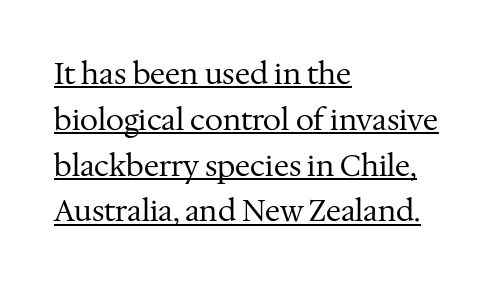
The image shows 29 px regular-weight serif type, upright; set left-aligned, normal line spacing (1.58x), normal letter spacing, underlined; medium stroke contrast and a medium x-height.
